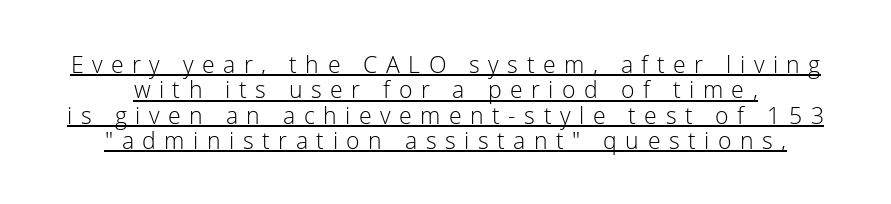
Q: Is the text bold? A: No.
Q: Is the text italic (slanted)? A: No, it is upright.
Q: Is the text underlined? A: Yes.
Q: Is the spacing between letters normal or unusually wide? A: Unusually wide.
Q: Is the spacing between lines tight, normal or loose? A: Tight.
